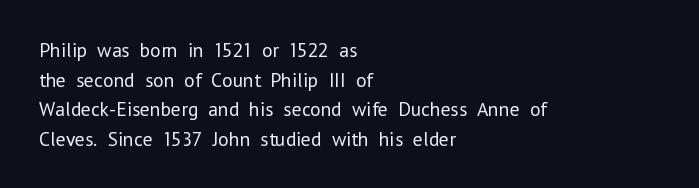
Compared with a typical body face, this is equally light or lighter still. The line texture is even and compact thanks to regular tracking. The space directly below the letters is spotless. Nope, not italic — everything's standing straight.
